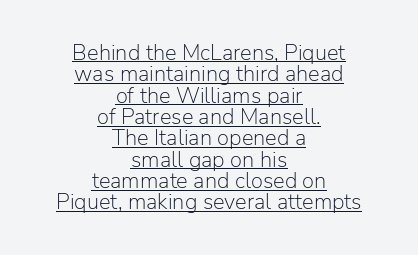
{"italic": "no", "bold": "no", "underline": "yes", "align": "center", "line_spacing": "tight", "line_spacing_ratio": 0.97, "letter_spacing": "normal", "letter_spacing_em": 0.0, "glyph_px": 22}
